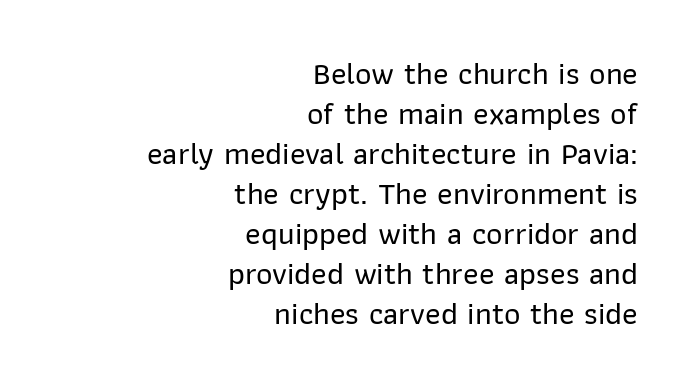
Q: Is the text italic (slanted)? A: No, it is upright.
Q: Is the typeface a serif or a sans-serif typeface? A: Sans-serif.
Q: Is the text underlined? A: No.
Q: How is the paragraph aligned? A: Right-aligned.
Q: Is the spacing between letters normal or unusually wide? A: Normal.
Q: Is the spacing between lines tight, normal or loose? A: Normal.
Q: Width (condensed, normal, or wide)? A: Normal.
Q: Stroke contrast? A: Low.
Q: x-height? A: Medium.
Q: Monospaced? A: No.
